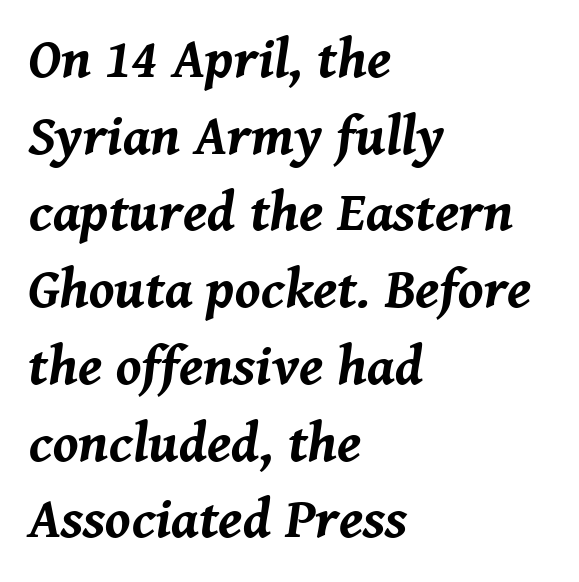
Q: Is the text bold? A: Yes.
Q: Is the text italic (slanted)? A: Yes, it leans right by about 8 degrees.
Q: Is the text underlined? A: No.
Q: How is the paragraph aligned? A: Left-aligned.
Q: Is the spacing between letters normal or unusually wide? A: Normal.
Q: Is the spacing between lines tight, normal or loose? A: Normal.
Q: Width (condensed, normal, or wide)? A: Normal.
Q: Stroke contrast? A: Medium.
Q: x-height? A: Medium.
Q: Monospaced? A: No.
